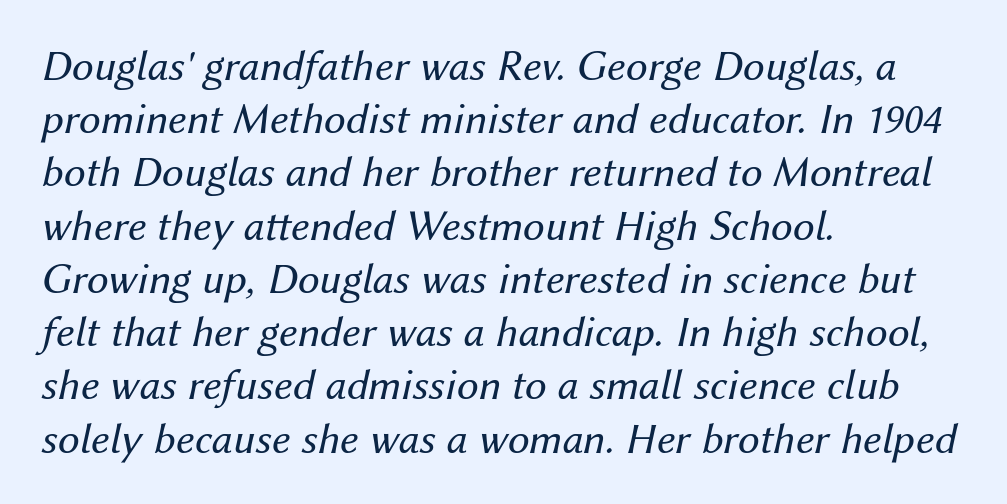
{"italic": "yes", "lean": "right", "slant_degrees": 12, "bold": "no", "weight": "regular", "width": "normal", "stroke_contrast": "medium", "x_height": "medium", "monospaced": "no", "underline": "no", "align": "left", "line_spacing_ratio": 1.21, "letter_spacing": "normal", "letter_spacing_em": 0.0, "glyph_px": 44}
